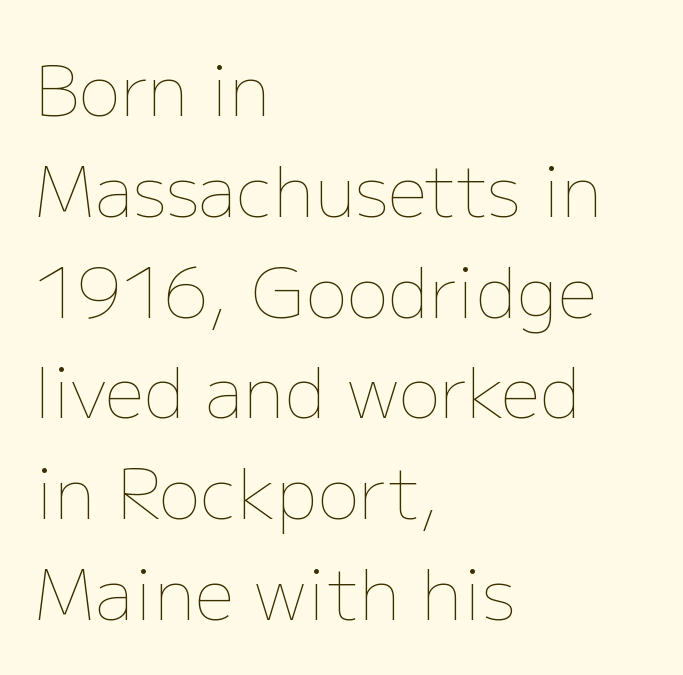
Q: Is the text bold? A: No.
Q: Is the text italic (slanted)? A: No, it is upright.
Q: Is the text underlined? A: No.
Q: How is the paragraph aligned? A: Left-aligned.
Q: Is the spacing between letters normal or unusually wide? A: Normal.
Q: Is the spacing between lines tight, normal or loose? A: Normal.
Q: Width (condensed, normal, or wide)? A: Normal.
Q: Stroke contrast? A: Low.
Q: x-height? A: Medium.
Q: Monospaced? A: No.
